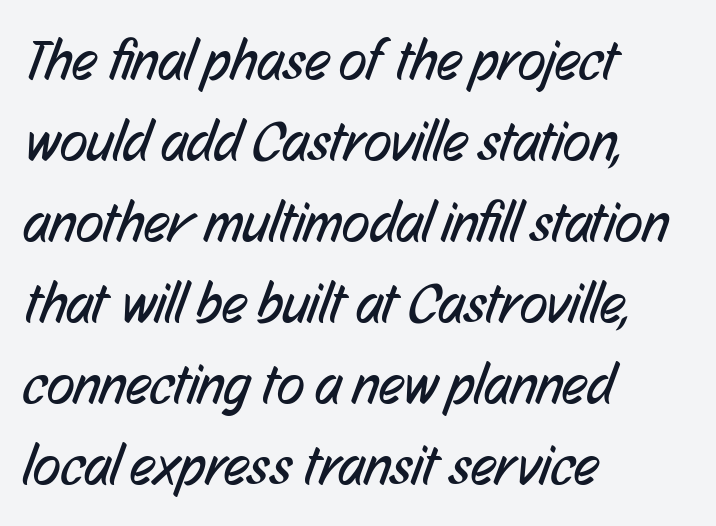
Q: Is the text bold? A: No.
Q: Is the typeface a serif or a sans-serif typeface? A: Sans-serif.
Q: Is the text underlined? A: No.
Q: How is the paragraph aligned? A: Left-aligned.
Q: Is the spacing between letters normal or unusually wide? A: Normal.
Q: Is the spacing between lines tight, normal or loose? A: Normal.
Q: Width (condensed, normal, or wide)? A: Condensed.
Q: Stroke contrast? A: Low.
Q: x-height? A: Medium.
Q: Monospaced? A: No.
